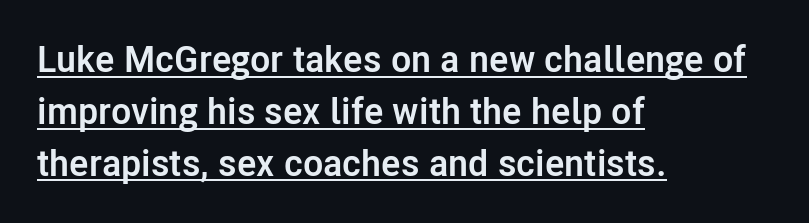
Q: Is the text bold? A: Yes.
Q: Is the text italic (slanted)? A: No, it is upright.
Q: Is the typeface a serif or a sans-serif typeface? A: Sans-serif.
Q: Is the text underlined? A: Yes.
Q: How is the paragraph aligned? A: Left-aligned.
Q: Is the spacing between letters normal or unusually wide? A: Normal.
Q: Is the spacing between lines tight, normal or loose? A: Normal.
Q: Width (condensed, normal, or wide)? A: Normal.
Q: Stroke contrast? A: Low.
Q: x-height? A: Medium.
Q: Monospaced? A: No.
